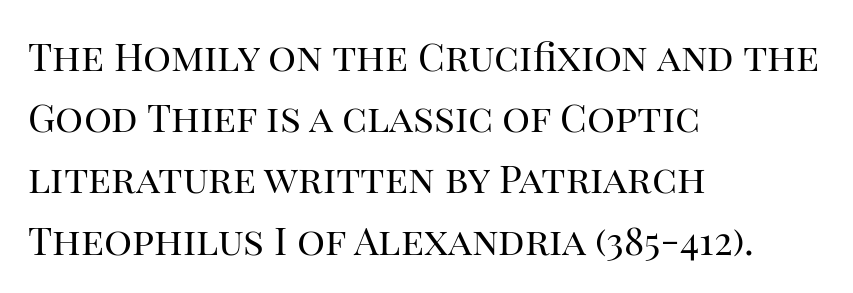
The image shows 39 px regular-weight serif type, upright; set left-aligned, normal line spacing (1.57x), normal letter spacing, not underlined; high stroke contrast and a large x-height.
